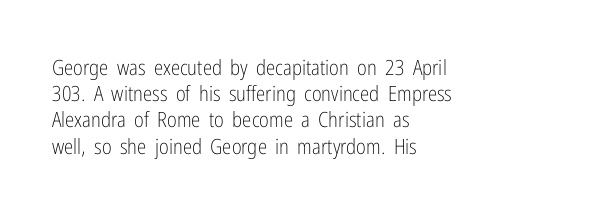
Q: Is the text bold? A: No.
Q: Is the text italic (slanted)? A: No, it is upright.
Q: Is the text underlined? A: No.
Q: How is the paragraph aligned? A: Left-aligned.
Q: Is the spacing between letters normal or unusually wide? A: Normal.
Q: Is the spacing between lines tight, normal or loose? A: Normal.
